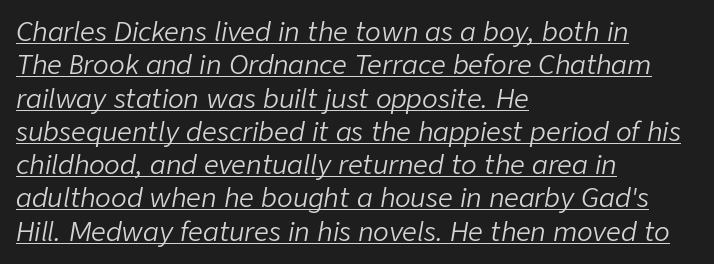
{"italic": "yes", "lean": "right", "slant_degrees": 9, "bold": "no", "underline": "yes", "align": "left", "line_spacing": "normal", "line_spacing_ratio": 1.28, "letter_spacing": "normal", "letter_spacing_em": 0.0, "glyph_px": 26}
